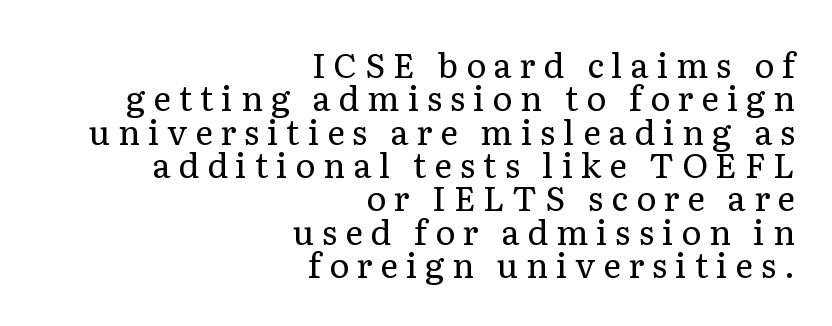
{"serif": "yes", "italic": "no", "bold": "no", "weight": "regular", "width": "normal", "stroke_contrast": "low", "x_height": "medium", "monospaced": "no", "underline": "no", "align": "right", "line_spacing": "tight", "line_spacing_ratio": 0.98, "letter_spacing": "wide", "letter_spacing_em": 0.23, "glyph_px": 34}
